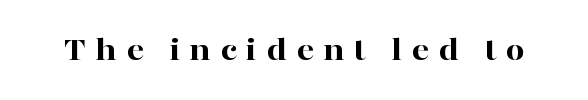
Varying glyph widths throughout — classic text-font behaviour. Rule under the text: the space is simply empty. Classification — serif. Thick stems and heavy bowls — unmistakably bold. The horizontal fit of the characters is loose and conspicuously gappy.
